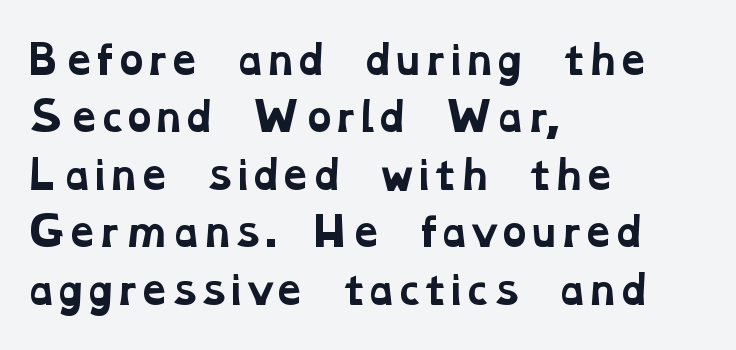
Each new line begins a customary step beneath the previous one. In terms of letterform style, serifs are clearly present. Thick stems and heavy bowls — unmistakably bold. The rendering keeps characters at their native spacing. Compared with a centered layout, this one pins lines to the left instead.
